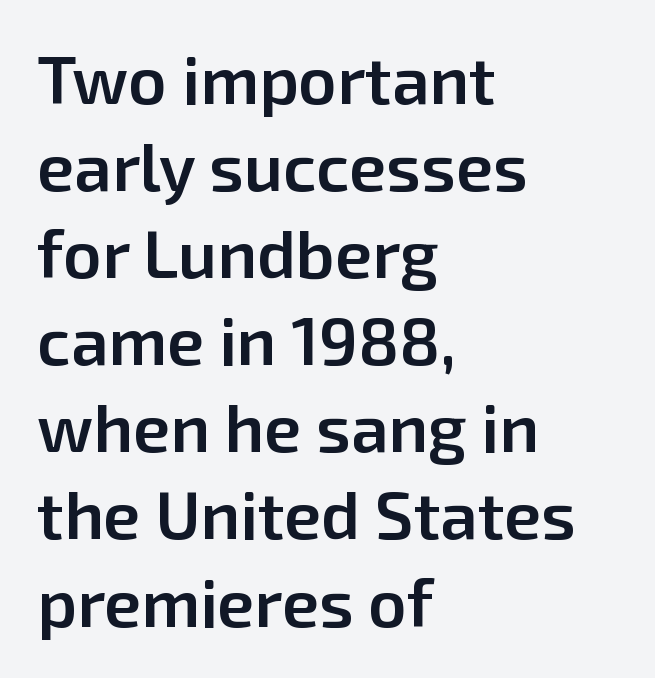
{"serif": "no", "italic": "no", "bold": "semi", "weight": "semibold", "width": "normal", "stroke_contrast": "low", "x_height": "medium", "monospaced": "no", "underline": "no", "align": "left", "line_spacing": "normal", "line_spacing_ratio": 1.3, "letter_spacing": "normal", "letter_spacing_em": 0.0, "glyph_px": 67}
